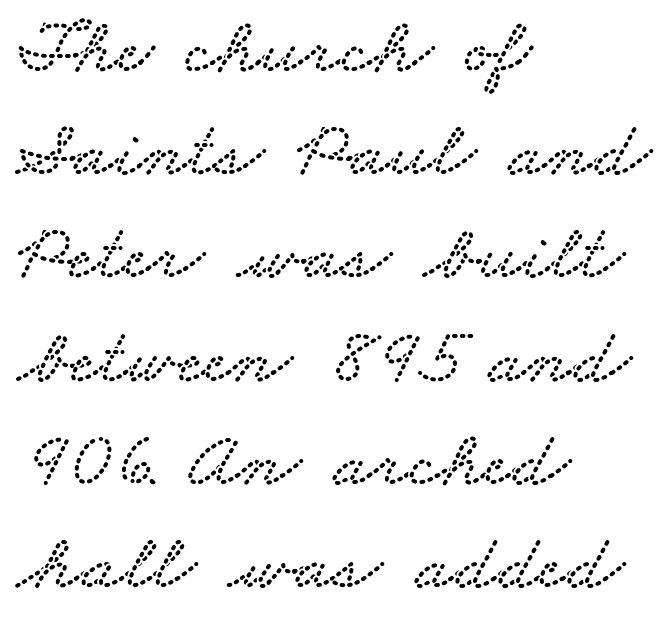
The image shows 80 px wide serif type; set left-aligned, normal line spacing (1.29x), normal letter spacing, not underlined; low stroke contrast and a small x-height.
